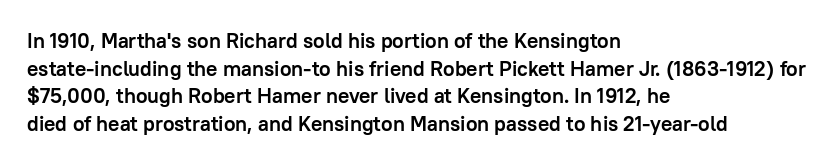
{"italic": "no", "bold": "yes", "underline": "no", "align": "left", "line_spacing": "normal", "line_spacing_ratio": 1.32, "letter_spacing": "normal", "letter_spacing_em": 0.0, "glyph_px": 21}
